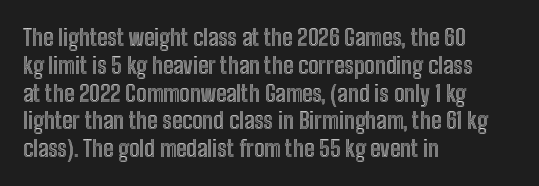
The image shows 23 px text type, upright; set left-aligned, line spacing 1.21x, normal letter spacing, not underlined.
